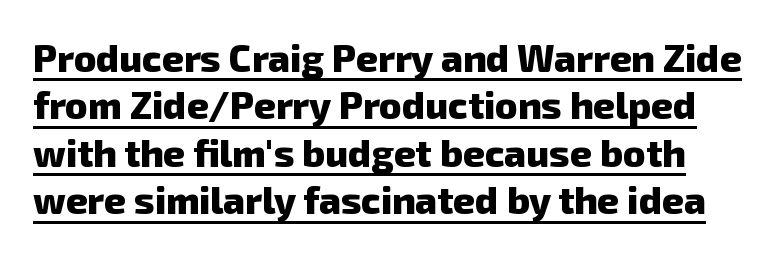
{"serif": "no", "bold": "yes", "weight": "heavy", "width": "normal", "stroke_contrast": "low", "x_height": "medium", "monospaced": "no", "underline": "yes", "line_spacing": "normal", "line_spacing_ratio": 1.25, "letter_spacing": "normal", "letter_spacing_em": 0.0, "glyph_px": 38}
